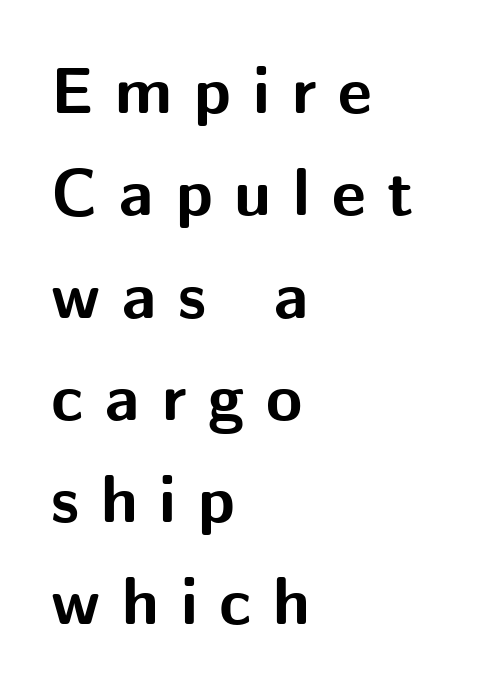
{"serif": "no", "italic": "no", "bold": "yes", "weight": "bold", "width": "normal", "stroke_contrast": "medium", "x_height": "medium", "monospaced": "no", "underline": "no", "align": "left", "line_spacing": "normal", "line_spacing_ratio": 1.55, "letter_spacing": "wide", "letter_spacing_em": 0.33, "glyph_px": 66}
